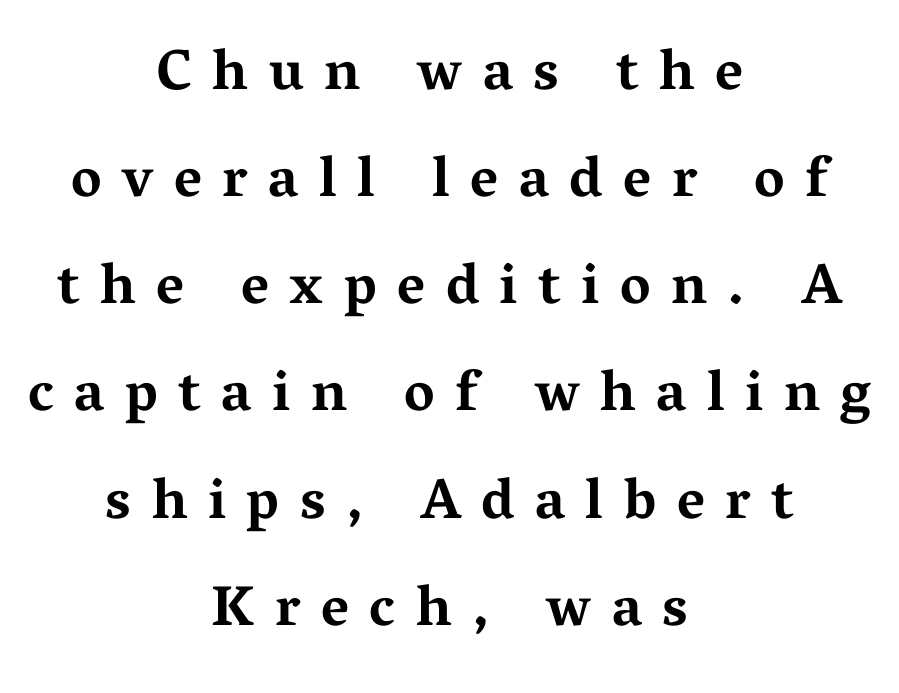
Q: Is the text bold? A: Yes.
Q: Is the text italic (slanted)? A: No, it is upright.
Q: Is the typeface a serif or a sans-serif typeface? A: Serif.
Q: Is the text underlined? A: No.
Q: How is the paragraph aligned? A: Centered.
Q: Is the spacing between letters normal or unusually wide? A: Unusually wide.
Q: Width (condensed, normal, or wide)? A: Wide.
Q: Stroke contrast? A: Medium.
Q: x-height? A: Medium.
Q: Monospaced? A: No.
